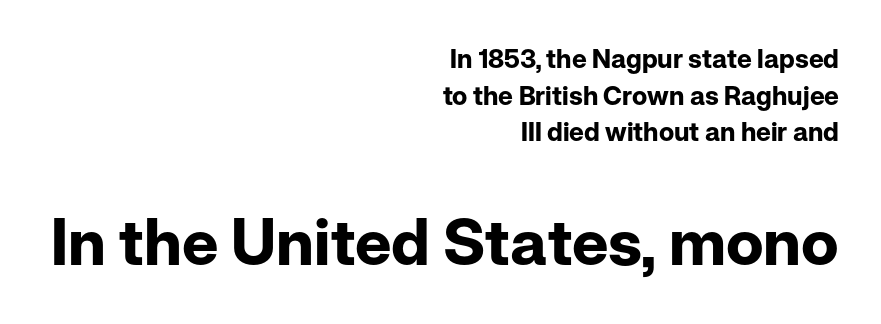
Q: Is the text bold? A: Yes.
Q: Is the text italic (slanted)? A: No, it is upright.
Q: Is the typeface a serif or a sans-serif typeface? A: Sans-serif.
Q: Is the text underlined? A: No.
Q: How is the paragraph aligned? A: Right-aligned.
Q: Is the spacing between letters normal or unusually wide? A: Normal.
Q: Is the spacing between lines tight, normal or loose? A: Normal.
Q: Which block of text is set in a larger size, the first (top) or the second (bottom)? A: The second (bottom) one.
Q: Width (condensed, normal, or wide)? A: Normal.
Q: Stroke contrast? A: Low.
Q: x-height? A: Medium.
Q: Monospaced? A: No.
